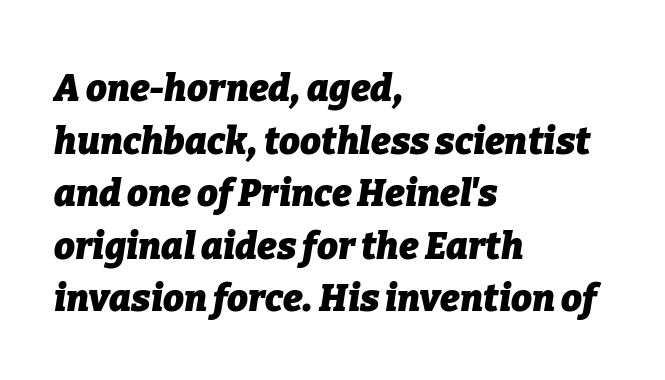
The image shows 37 px heavy type, italic (leaning right); set left-aligned, normal line spacing (1.42x), normal letter spacing, not underlined; low stroke contrast and a medium x-height.
